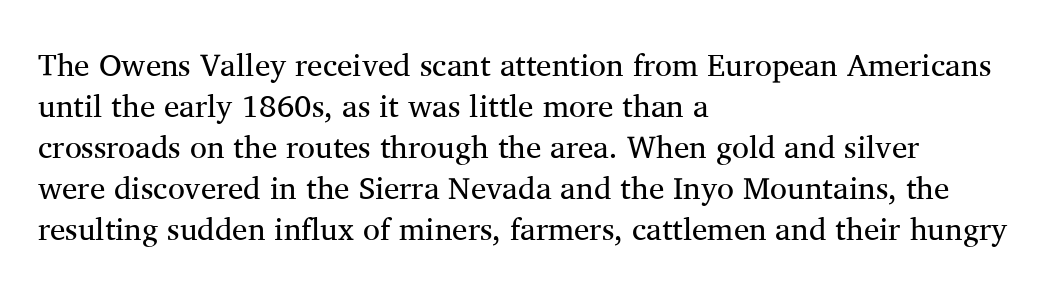
The baseline area is clear. Looks like regular typesetting: each glyph gets only the width it needs. These lines are set flush left with a ragged right edge. Stroke thickness stays within the range of a standard reading face or lighter. Leading matches the norm, producing a regular column.
